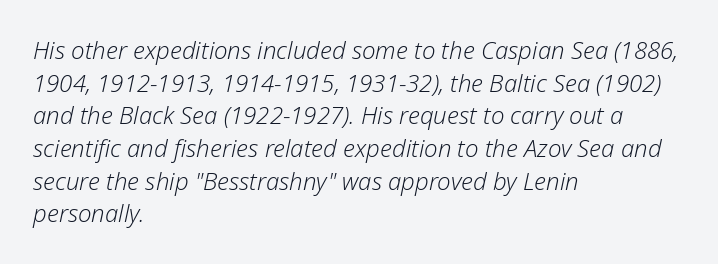
The glyphs are unaccompanied by any horizontal stroke below them. Leading: standard. The typeface has the unassuming heft of standard copy or less. These lines stack with their left ends in a neat column.
